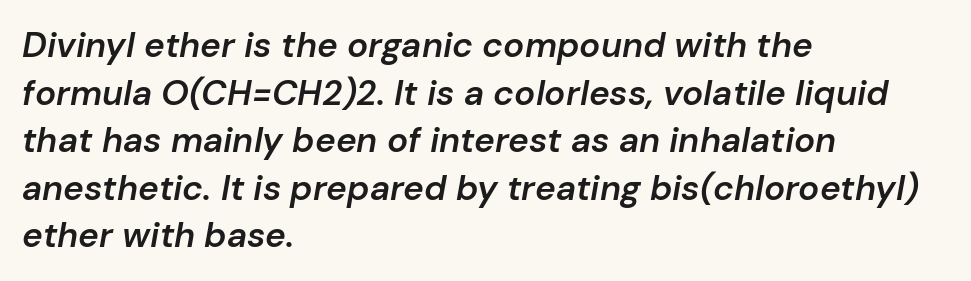
{"italic": "yes", "lean": "right", "slant_degrees": 10, "bold": "semi", "weight": "semibold", "width": "normal", "stroke_contrast": "low", "x_height": "medium", "monospaced": "no", "underline": "no", "align": "left", "line_spacing": "normal", "line_spacing_ratio": 1.36, "letter_spacing": "normal", "letter_spacing_em": 0.0, "glyph_px": 35}
